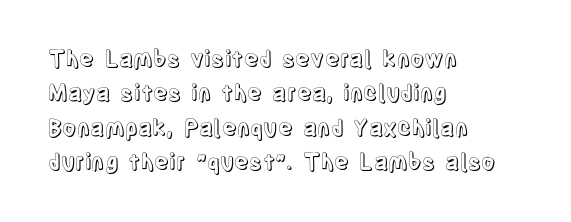
The image shows 22 px text type, upright; set left-aligned, normal line spacing (1.56x), normal letter spacing, not underlined.
